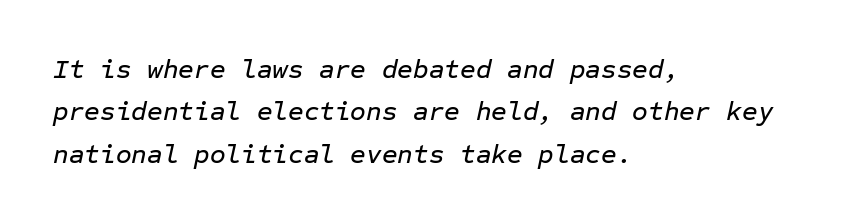
A classic flush-left, rag-right setting is used for this passage. Short note: letters normally spaced. In terms of leading, this rendering sits right in the middle. Descender tails drop into unmarked territory. Looking at the ascenders, they clearly lean.
